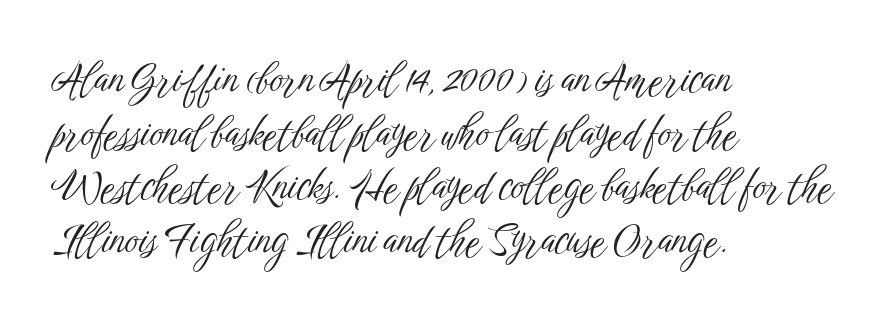
{"serif": "no", "bold": "no", "weight": "light", "width": "condensed", "stroke_contrast": "low", "x_height": "medium", "monospaced": "no", "underline": "no", "align": "left", "line_spacing": "normal", "line_spacing_ratio": 1.31, "letter_spacing": "normal", "letter_spacing_em": 0.0, "glyph_px": 41}
